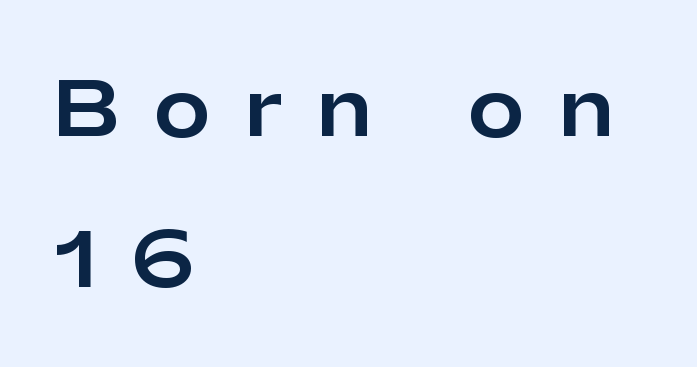
The image shows 75 px sans-serif type, upright; set left-aligned, loose line spacing (2.01x), unusually wide letter spacing (+0.47 em), not underlined; low stroke contrast and a medium x-height.
